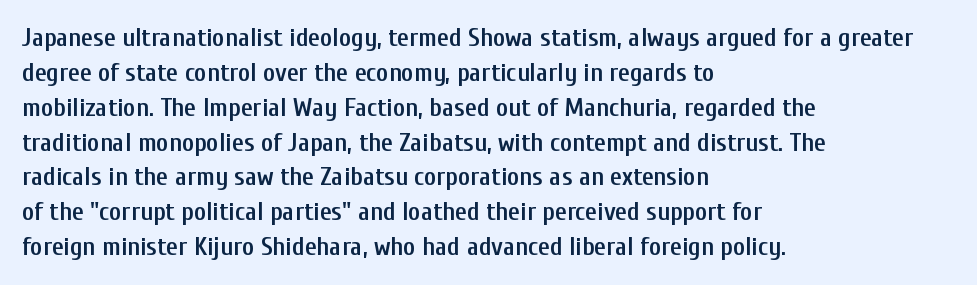
Q: Is the text bold? A: Semi-bold.
Q: Is the text italic (slanted)? A: No, it is upright.
Q: Is the text underlined? A: No.
Q: How is the paragraph aligned? A: Left-aligned.
Q: Is the spacing between letters normal or unusually wide? A: Normal.
Q: Is the spacing between lines tight, normal or loose? A: Normal.
